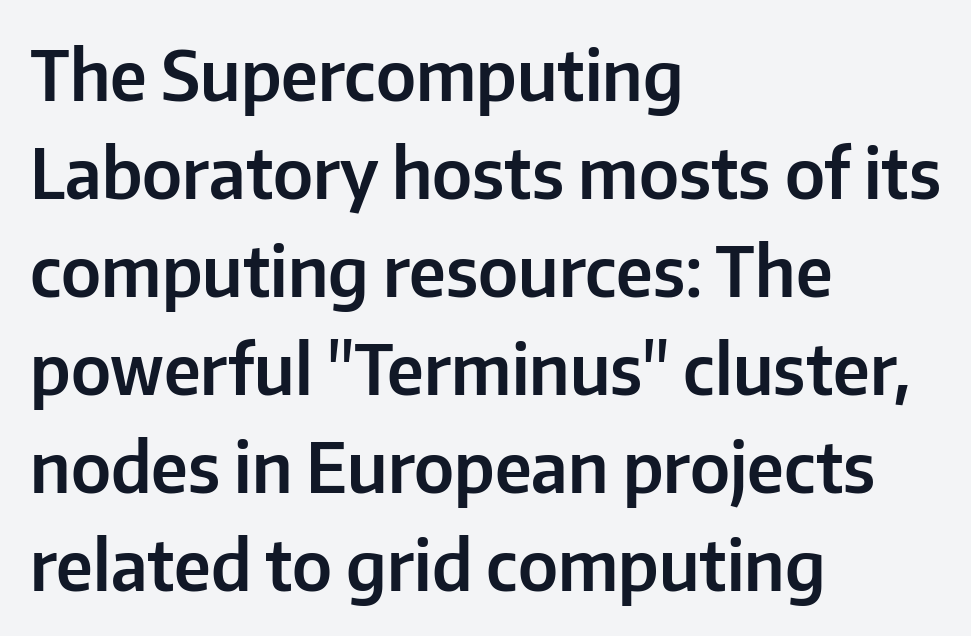
Q: Is the text italic (slanted)? A: No, it is upright.
Q: Is the typeface a serif or a sans-serif typeface? A: Sans-serif.
Q: Is the text underlined? A: No.
Q: How is the paragraph aligned? A: Left-aligned.
Q: Is the spacing between letters normal or unusually wide? A: Normal.
Q: Is the spacing between lines tight, normal or loose? A: Normal.
Q: Width (condensed, normal, or wide)? A: Normal.
Q: Stroke contrast? A: Low.
Q: x-height? A: Medium.
Q: Monospaced? A: No.
